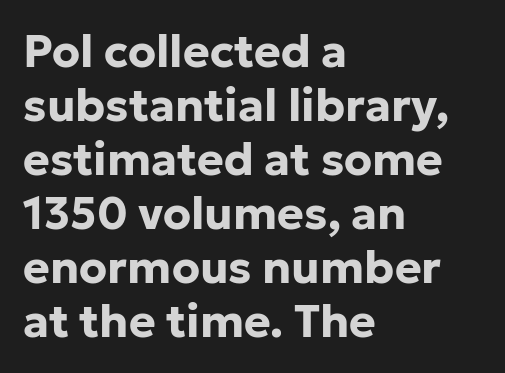
Plenty of ink on the page — the face is bold. Anything drawn beneath the words? Only blank space. Is this a fixed-width face? No — the glyphs have proportional, varying widths. Where is the straight margin? On the left. You can tell from the bare stems that sans-serif type was used.
